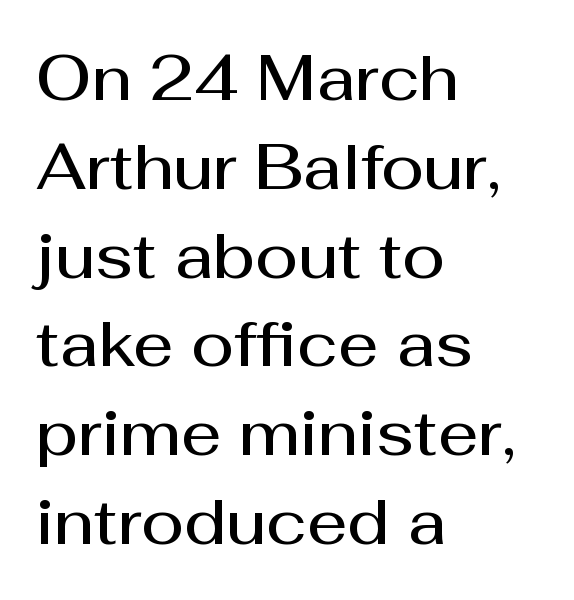
{"serif": "no", "italic": "no", "bold": "semi", "weight": "semibold", "width": "normal", "stroke_contrast": "medium", "x_height": "medium", "monospaced": "no", "underline": "no", "align": "left", "line_spacing": "normal", "line_spacing_ratio": 1.41, "letter_spacing": "normal", "letter_spacing_em": 0.0, "glyph_px": 63}
